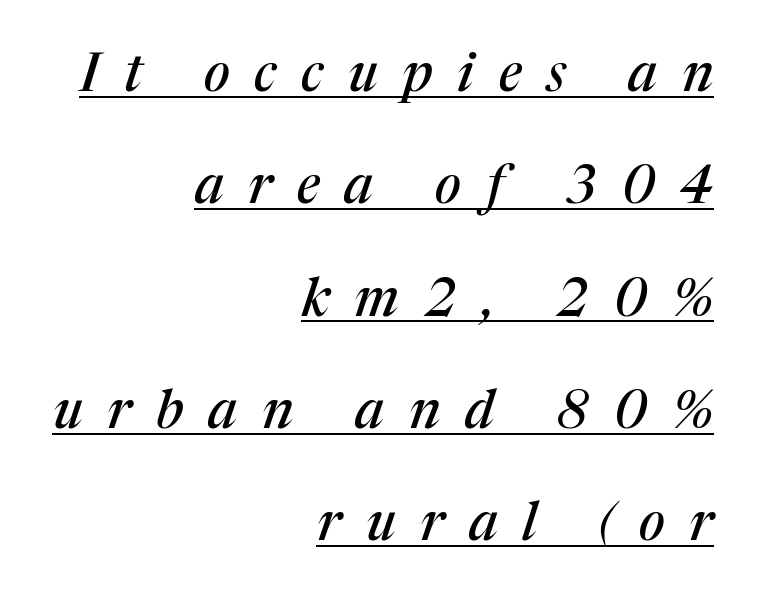
The image shows 53 px serif type, italic (leaning right); set right-aligned, loose line spacing (2.12x), unusually wide letter spacing (+0.47 em), underlined; medium stroke contrast and a medium x-height.
